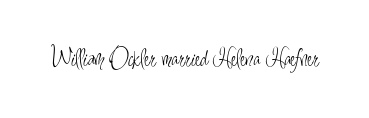
The image shows 25 px text type; set normal letter spacing, not underlined.
